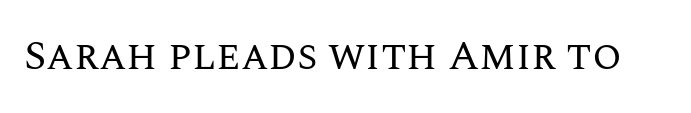
The rendering keeps characters at their native spacing. The passage shown is typed in a proportional face where columns would drift. Upright lettering throughout. The passage shown is not underscored anywhere. Ink coverage per letter is moderate at most.
